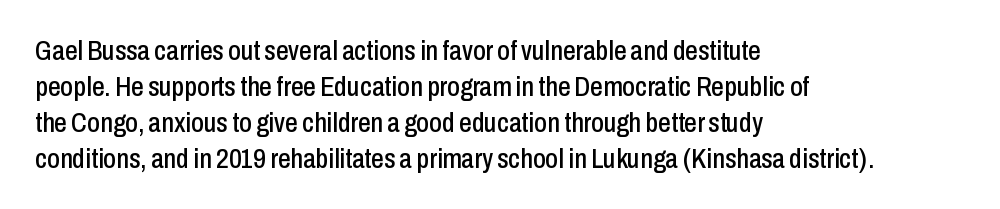
Q: Is the text italic (slanted)? A: No, it is upright.
Q: Is the typeface a serif or a sans-serif typeface? A: Sans-serif.
Q: Is the text underlined? A: No.
Q: How is the paragraph aligned? A: Left-aligned.
Q: Is the spacing between letters normal or unusually wide? A: Normal.
Q: Is the spacing between lines tight, normal or loose? A: Normal.
Q: Width (condensed, normal, or wide)? A: Condensed.
Q: Stroke contrast? A: Low.
Q: x-height? A: Medium.
Q: Monospaced? A: No.
